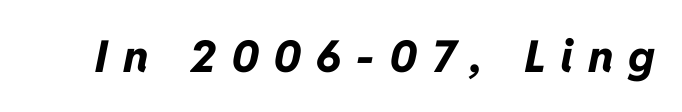
The image shows 44 px bold type, italic (leaning right); set unusually wide letter spacing (+0.33 em), not underlined; low stroke contrast and a medium x-height.
